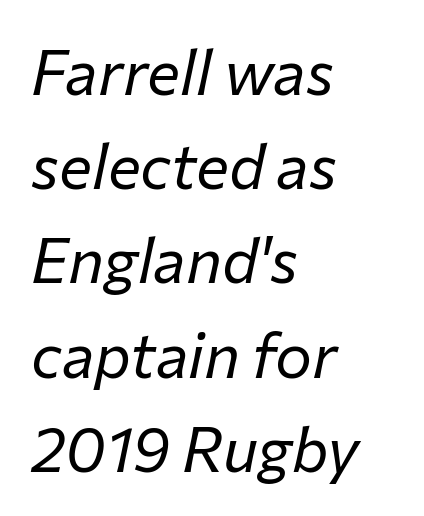
Students, note that the glyphs here touch the page at normal intervals. If you drew a ruler down the left edge, every line would touch it. Any mark beneath the type? The region is blank. This sample has the flowing, uneven cadence of proportional lettering. The leading is moderate, giving the passage an even texture. The rendering applies a slant to the glyphs.
